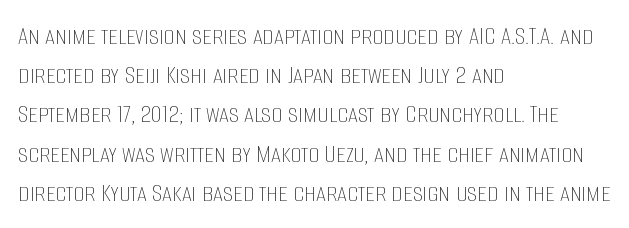
{"italic": "no", "bold": "no", "weight": "thin", "width": "condensed", "stroke_contrast": "low", "x_height": "large", "monospaced": "no", "underline": "no", "align": "left", "line_spacing": "normal", "line_spacing_ratio": 1.4, "letter_spacing": "normal", "letter_spacing_em": 0.0, "glyph_px": 28}
